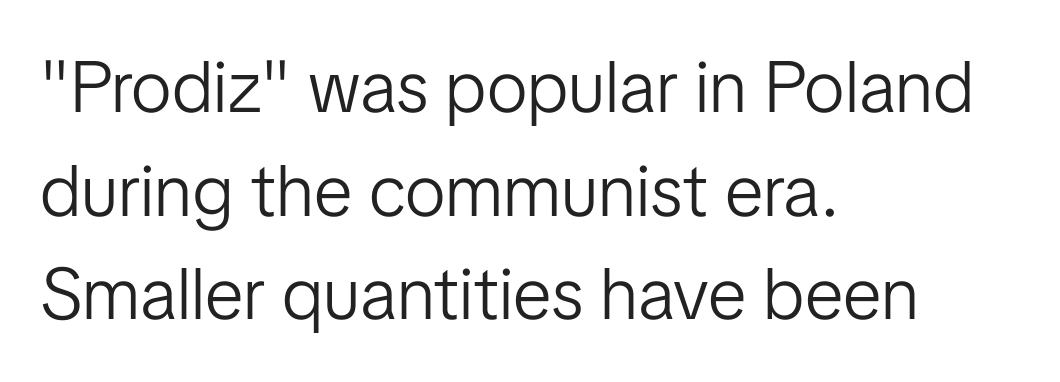
The image shows 72 px light sans-serif type, upright; set left-aligned, normal line spacing (1.44x), normal letter spacing, not underlined; low stroke contrast and a medium x-height.
